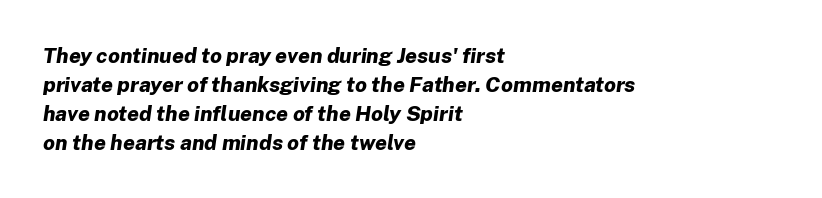
Q: Is the text bold? A: Yes.
Q: Is the text italic (slanted)? A: Yes, it leans right by about 8 degrees.
Q: Is the text underlined? A: No.
Q: How is the paragraph aligned? A: Left-aligned.
Q: Is the spacing between letters normal or unusually wide? A: Normal.
Q: Is the spacing between lines tight, normal or loose? A: Normal.
